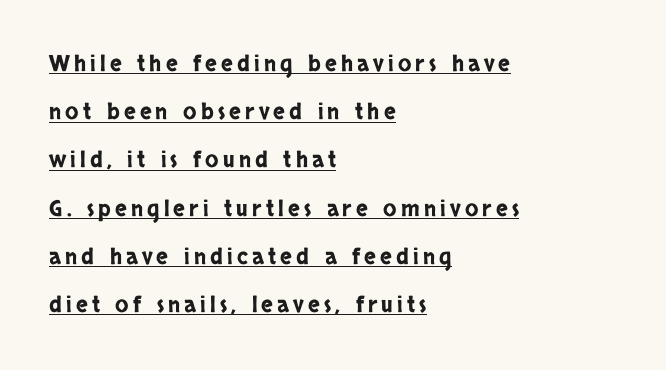
Glance below the letters and you will spot a drawn line. Horizontal alignment here is leftward, the default for most running prose. Is there any slant? The stems are plumb. Is there much room between lines? Yes — plenty of vertical air separates them.
